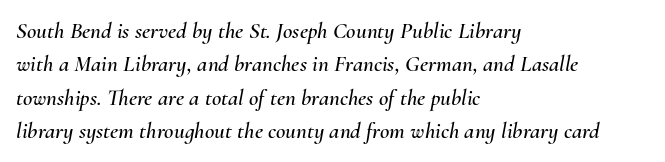
The image shows 23 px text type, italic (leaning right); set left-aligned, normal line spacing (1.45x), normal letter spacing, not underlined.
